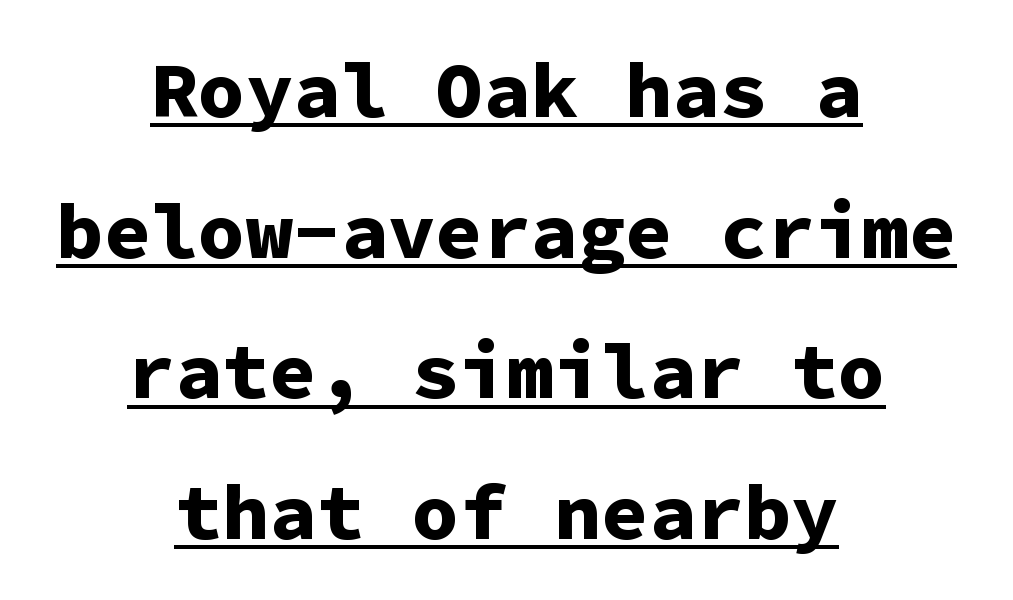
The rendering positions every line midway between the sides. This is underlined copy, the kind a proofreader might mark for attention. This sample uses an upright cut, with every glyph sitting square on the baseline. Stroke thickness is high; the sample reads as a true bold. Looks like terminal output: every glyph gets an equal slot.
